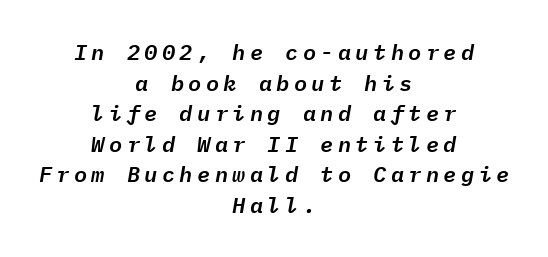
Q: Is the text italic (slanted)? A: Yes, it leans right by about 9 degrees.
Q: Is the text underlined? A: No.
Q: How is the paragraph aligned? A: Centered.
Q: Is the spacing between letters normal or unusually wide? A: Unusually wide.
Q: Is the spacing between lines tight, normal or loose? A: Normal.
